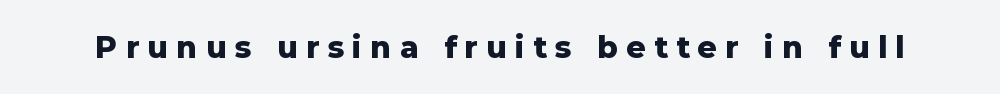
The image shows 30 px heavy sans-serif type, upright; set unusually wide letter spacing (+0.28 em), not underlined; low stroke contrast and a medium x-height.
